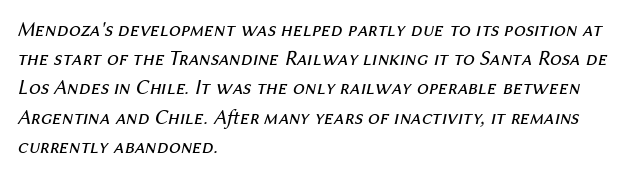
The glyphs are unaccompanied by any horizontal stroke below them. This sample uses plain, unmodified letter spacing. Italic? Definitely — the glyphs are oblique. Bold? No — there's no thickening of the strokes. If you drew a ruler down the left edge, every line would touch it.
